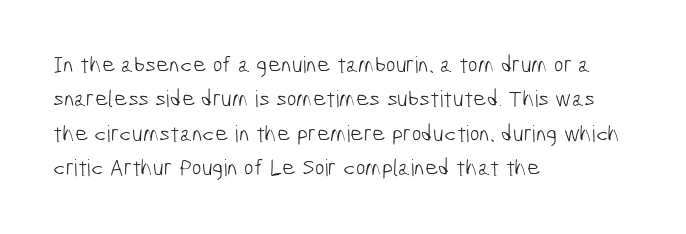
Q: Is the text bold? A: No.
Q: Is the text underlined? A: No.
Q: How is the paragraph aligned? A: Left-aligned.
Q: Is the spacing between letters normal or unusually wide? A: Normal.
Q: Is the spacing between lines tight, normal or loose? A: Normal.
